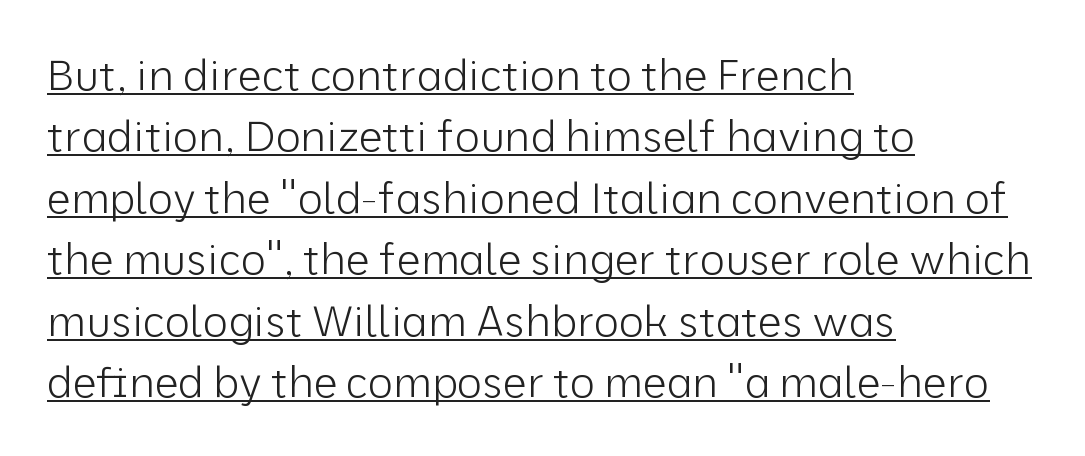
Counters stay open thanks to moderate or lighter strokes. Proportional: the letters do not fall into vertical columns. In terms of letterspacing, this is plain default setting. Posture: straight, roman, zero tilt. Underlined type. Typographically, this falls in the sans-serif category.
